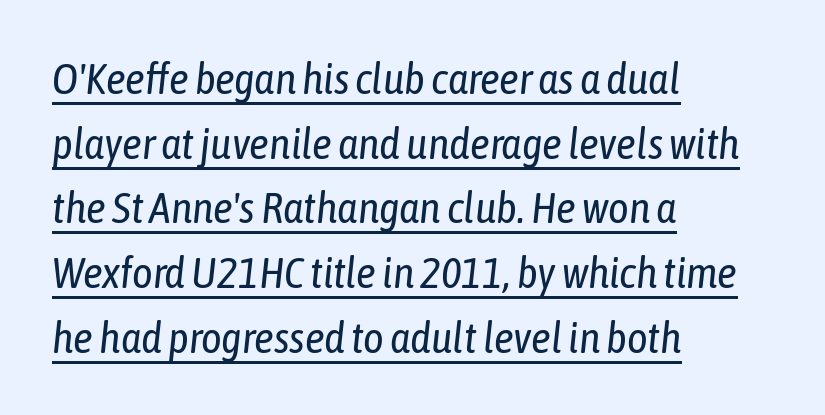
{"italic": "yes", "lean": "right", "slant_degrees": 6, "bold": "no", "weight": "regular", "width": "condensed", "stroke_contrast": "low", "x_height": "medium", "monospaced": "no", "underline": "yes", "align": "left", "line_spacing": "normal", "line_spacing_ratio": 1.47, "letter_spacing": "normal", "letter_spacing_em": 0.0, "glyph_px": 44}
